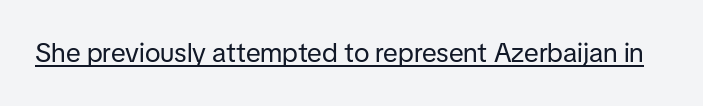
Vertical stems look standard width or narrower in stroke. This sample carries an underscore along the baseline area. Notice how the stems are strictly vertical — no italics here. Spacing between characters is what you'd get straight out of the box.
